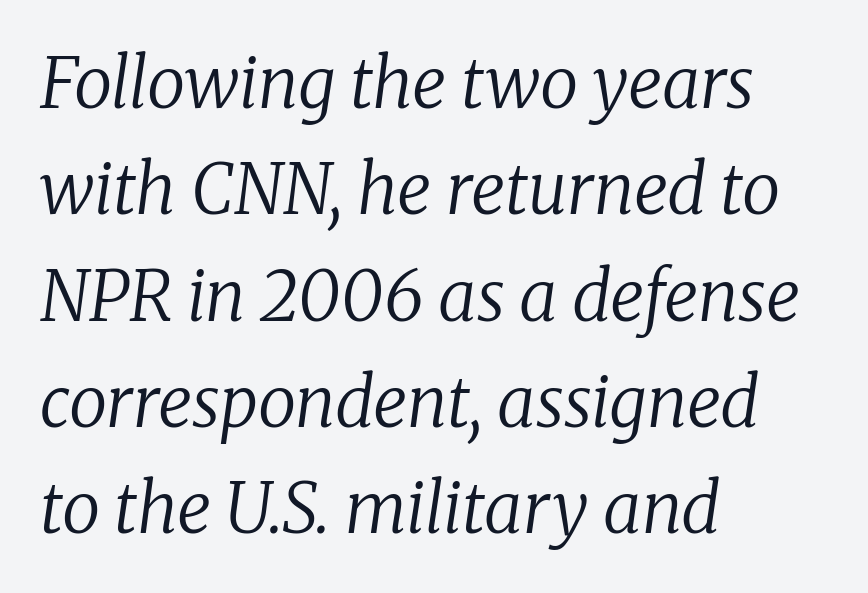
{"serif": "yes", "italic": "yes", "lean": "right", "slant_degrees": 8, "bold": "no", "weight": "regular", "width": "normal", "stroke_contrast": "low", "x_height": "medium", "monospaced": "no", "underline": "no", "align": "left", "line_spacing": "normal", "line_spacing_ratio": 1.54, "letter_spacing": "normal", "letter_spacing_em": 0.0, "glyph_px": 69}
